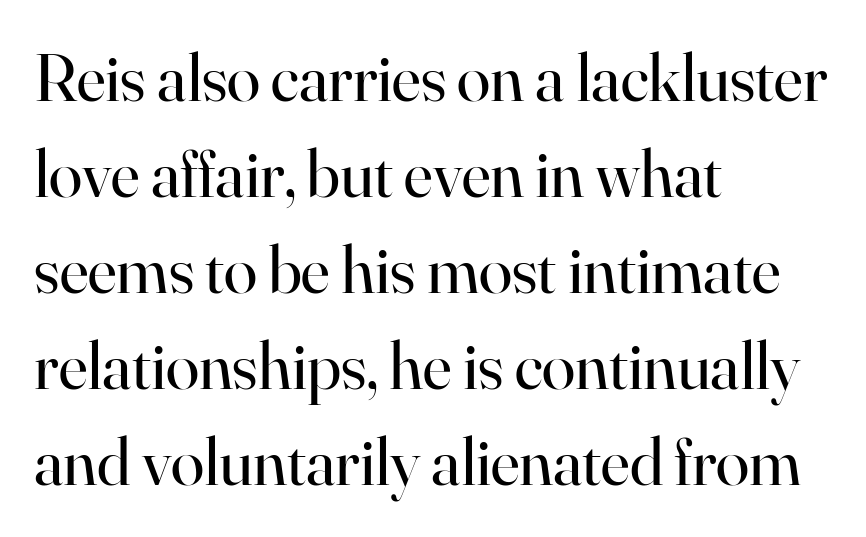
{"serif": "yes", "italic": "no", "bold": "no", "weight": "regular", "width": "normal", "stroke_contrast": "high", "x_height": "small", "monospaced": "no", "underline": "no", "align": "left", "line_spacing": "normal", "line_spacing_ratio": 1.41, "letter_spacing": "normal", "letter_spacing_em": 0.0, "glyph_px": 68}
